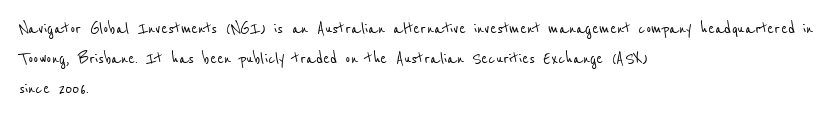
The image shows 20 px text type; set left-aligned, normal line spacing (1.49x), normal letter spacing, not underlined.
